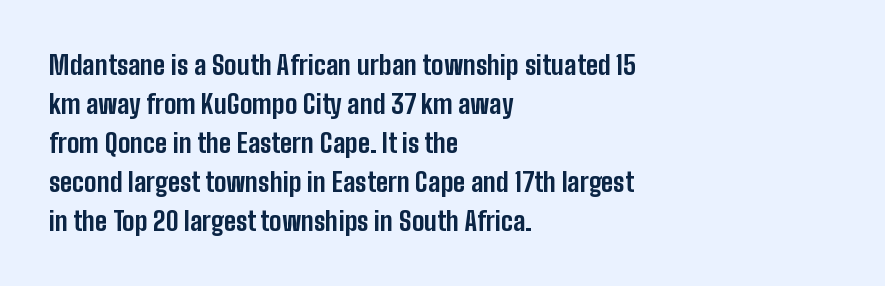
Q: Is the text bold? A: Yes.
Q: Is the text italic (slanted)? A: No, it is upright.
Q: Is the text underlined? A: No.
Q: How is the paragraph aligned? A: Left-aligned.
Q: Is the spacing between letters normal or unusually wide? A: Normal.
Q: Is the spacing between lines tight, normal or loose? A: Normal.
